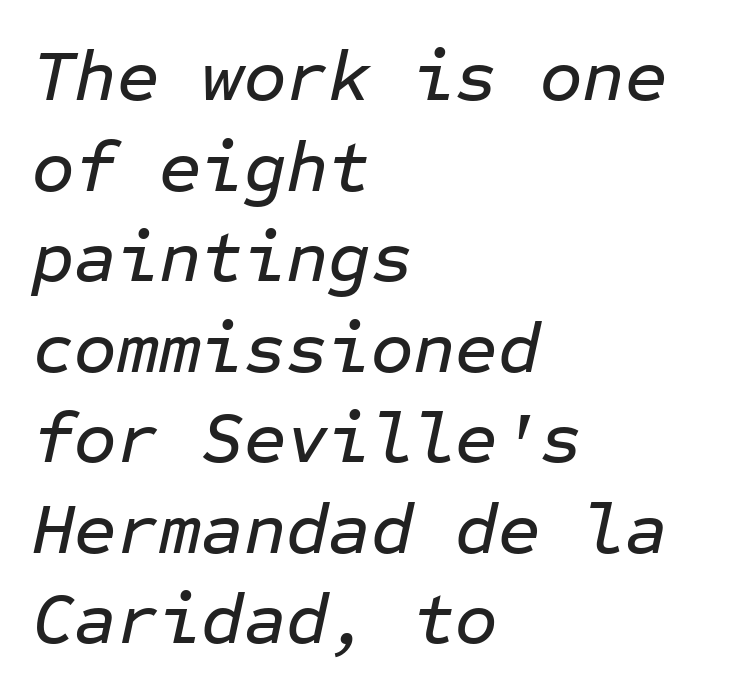
Q: Is the text italic (slanted)? A: Yes, it leans right by about 12 degrees.
Q: Is the text underlined? A: No.
Q: How is the paragraph aligned? A: Left-aligned.
Q: Is the spacing between letters normal or unusually wide? A: Normal.
Q: Width (condensed, normal, or wide)? A: Normal.
Q: Stroke contrast? A: Low.
Q: x-height? A: Medium.
Q: Monospaced? A: Yes.
